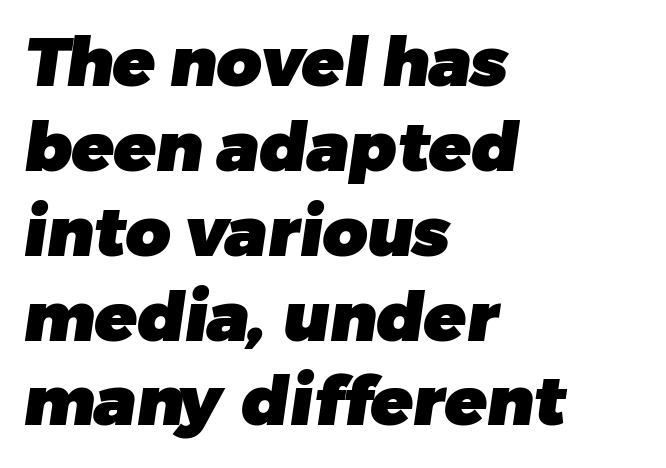
{"serif": "no", "bold": "yes", "weight": "heavy", "width": "normal", "stroke_contrast": "low", "x_height": "medium", "monospaced": "no", "underline": "no", "align": "left", "line_spacing_ratio": 1.23, "letter_spacing": "normal", "letter_spacing_em": 0.0, "glyph_px": 69}
